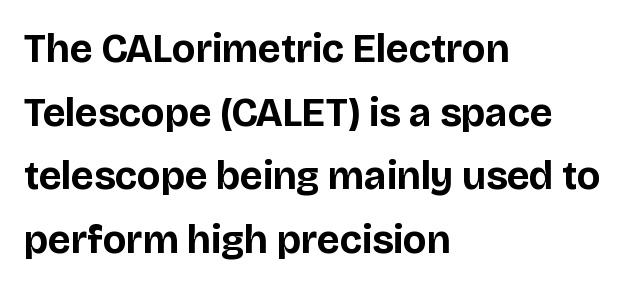
Q: Is the text bold? A: Yes.
Q: Is the text italic (slanted)? A: No, it is upright.
Q: Is the typeface a serif or a sans-serif typeface? A: Sans-serif.
Q: Is the text underlined? A: No.
Q: How is the paragraph aligned? A: Left-aligned.
Q: Is the spacing between letters normal or unusually wide? A: Normal.
Q: Is the spacing between lines tight, normal or loose? A: Normal.
Q: Width (condensed, normal, or wide)? A: Normal.
Q: Stroke contrast? A: Low.
Q: x-height? A: Large.
Q: Monospaced? A: No.
